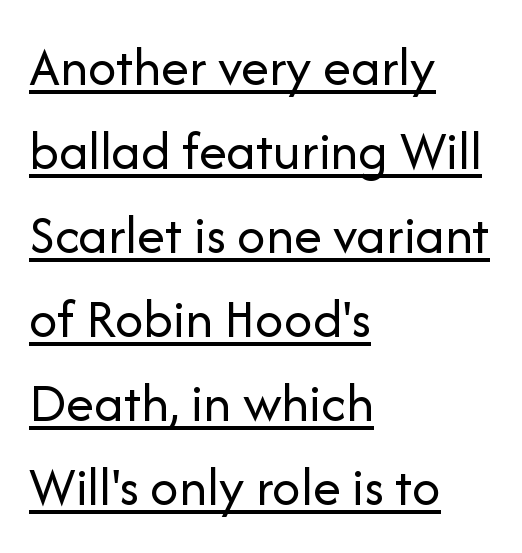
Look at the tracking — it's just the regular setting, nothing added. Grotesque or geometric, the face here clearly has no serifs. Successive baselines arrive at the customary interval. Heaviness? Minimal to ordinary, like unemphasized prose.
